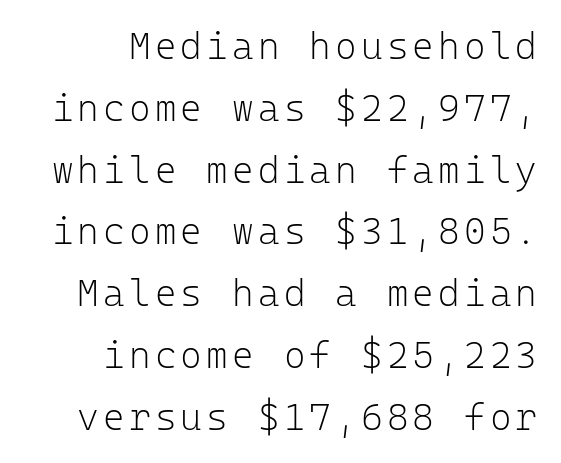
A typesetter would call this monospace, since all characters share one set width. The rendering shows plain stroke endings on the letterforms — a sans-serif design. Short and long lines alike share a common ending point at right. In terms of posture, this sample is upright. Beneath every word, the page is bare.
